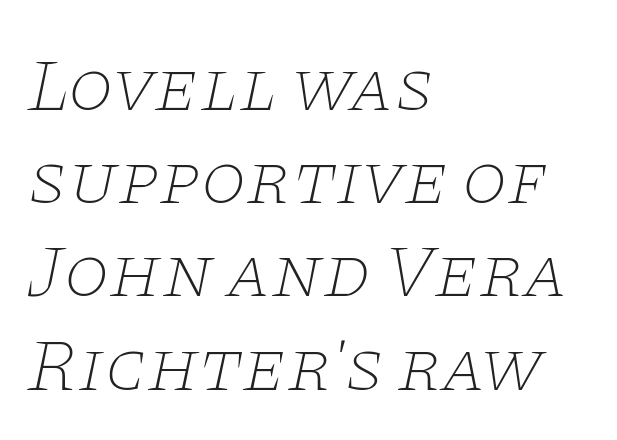
The image shows 74 px thin, wide serif type, italic (leaning right); set left-aligned, normal line spacing (1.26x), normal letter spacing, not underlined; low stroke contrast and a large x-height.
